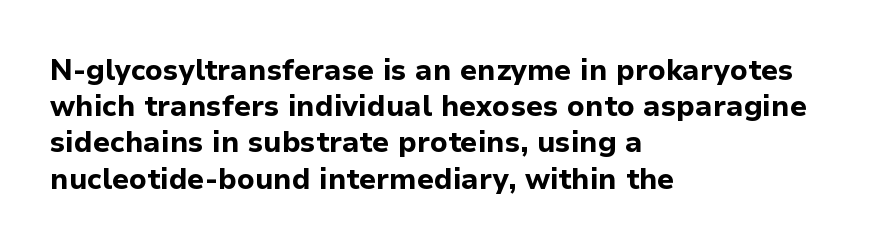
{"serif": "no", "italic": "no", "bold": "yes", "weight": "bold", "width": "normal", "stroke_contrast": "low", "x_height": "medium", "monospaced": "no", "underline": "no", "align": "left", "line_spacing": "normal", "line_spacing_ratio": 1.25, "letter_spacing": "normal", "letter_spacing_em": 0.0, "glyph_px": 29}
